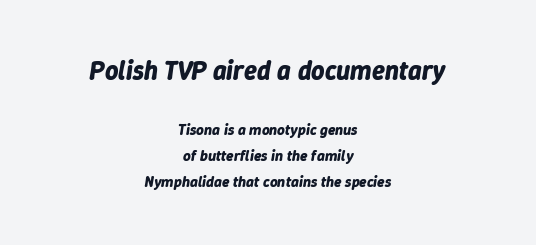
Q: Is the text bold? A: Yes.
Q: Is the text italic (slanted)? A: Yes, it leans right by about 9 degrees.
Q: Is the text underlined? A: No.
Q: How is the paragraph aligned? A: Centered.
Q: Is the spacing between letters normal or unusually wide? A: Normal.
Q: Which block of text is set in a larger size, the first (top) or the second (bottom)? A: The first (top) one.
